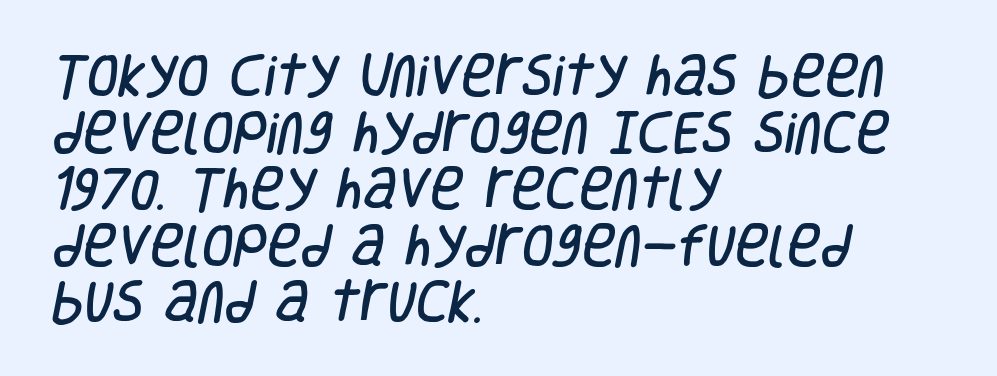
{"serif": "no", "width": "condensed", "stroke_contrast": "low", "x_height": "large", "monospaced": "no", "underline": "no", "align": "left", "line_spacing_ratio": 1.23, "letter_spacing": "normal", "letter_spacing_em": 0.0, "glyph_px": 46}
